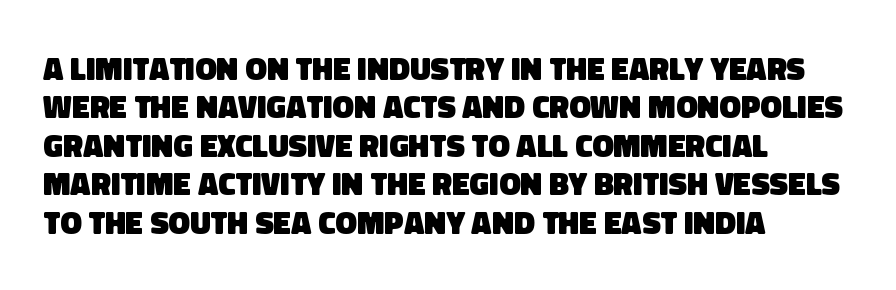
Q: Is the text bold? A: Yes.
Q: Is the typeface a serif or a sans-serif typeface? A: Sans-serif.
Q: Is the text underlined? A: No.
Q: How is the paragraph aligned? A: Left-aligned.
Q: Is the spacing between letters normal or unusually wide? A: Normal.
Q: Width (condensed, normal, or wide)? A: Normal.
Q: Stroke contrast? A: Low.
Q: x-height? A: Large.
Q: Monospaced? A: No.
